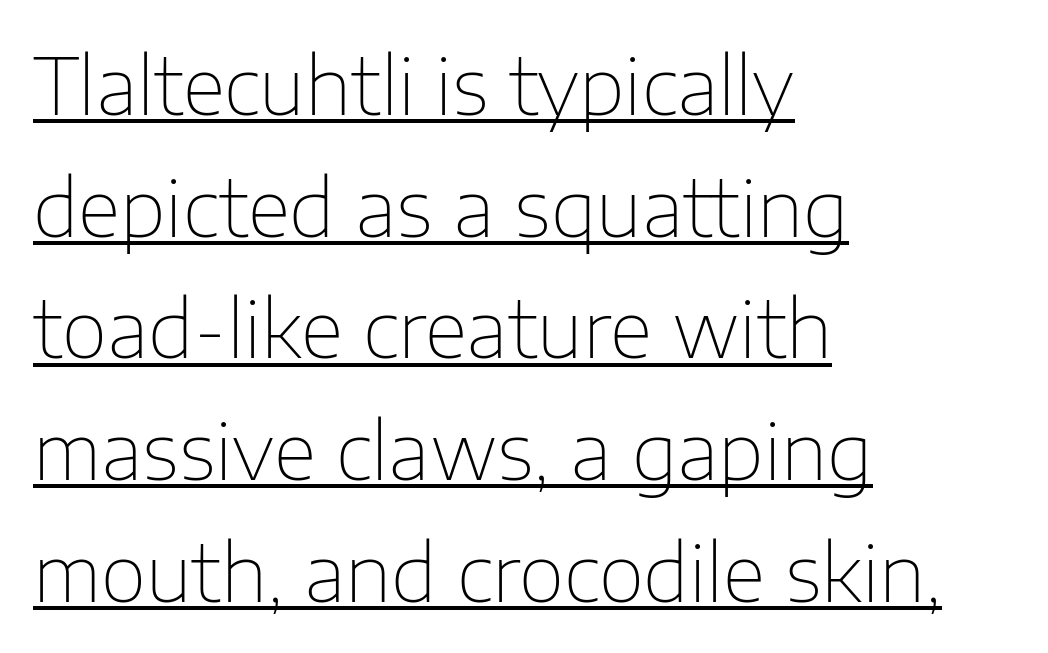
The image shows 79 px thin sans-serif type, upright; set left-aligned, normal line spacing (1.54x), normal letter spacing, underlined; low stroke contrast and a medium x-height.
